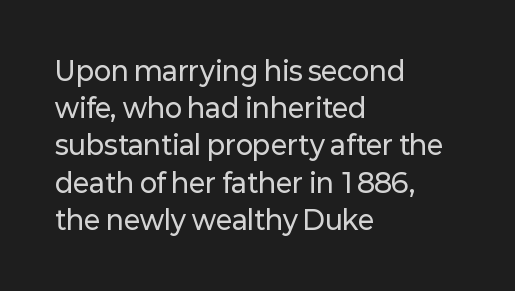
The passage is arranged the way most books set body copy — flush left. No extra tracking has been applied to these lines. You can tell it's not italic because the verticals are truly vertical. The leading is moderate, giving the passage an even texture. The specimen omits any rule beneath the text block's lines.
